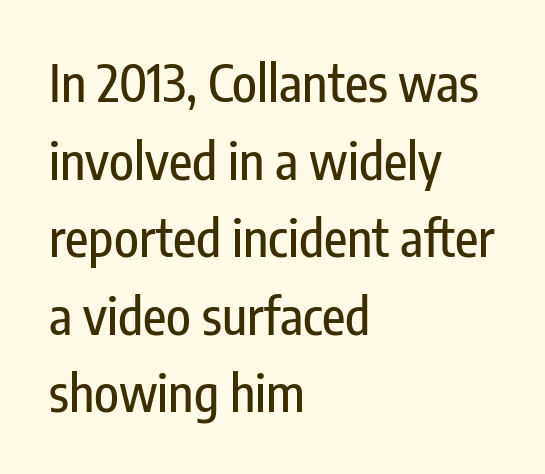
Line starts are locked; line ends wander. Glance below the letters and you will spot only blank space. This is the regular roman posture of the typeface. I'd call this a sans setting — the letters go barefoot. The block of text has a typical density, with ordinary space between rows.
